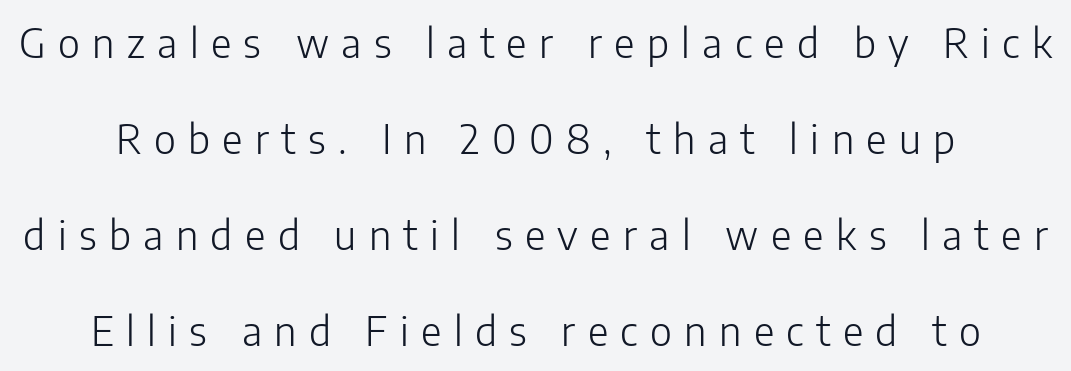
Q: Is the text bold? A: No.
Q: Is the text italic (slanted)? A: No, it is upright.
Q: Is the typeface a serif or a sans-serif typeface? A: Sans-serif.
Q: Is the text underlined? A: No.
Q: How is the paragraph aligned? A: Centered.
Q: Is the spacing between letters normal or unusually wide? A: Unusually wide.
Q: Is the spacing between lines tight, normal or loose? A: Loose.
Q: Width (condensed, normal, or wide)? A: Normal.
Q: Stroke contrast? A: Low.
Q: x-height? A: Medium.
Q: Monospaced? A: No.
